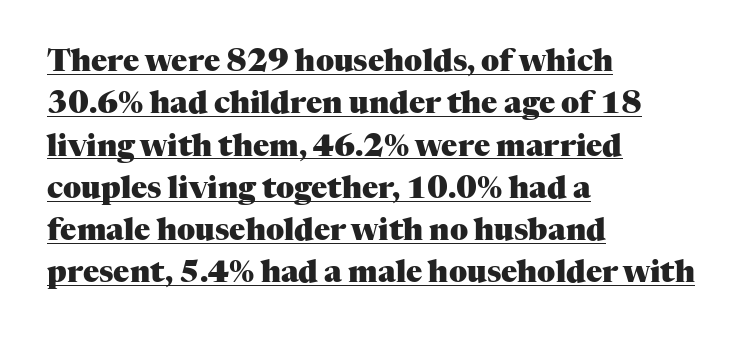
The sample has been set heavy, in full bold. Students, observe the line beneath the letters — that is underlining. Nope, not italic — everything's standing straight. The lines sit at an ordinary, default distance from one another. Unlike a clean sans, this face finishes its strokes with serifs.
